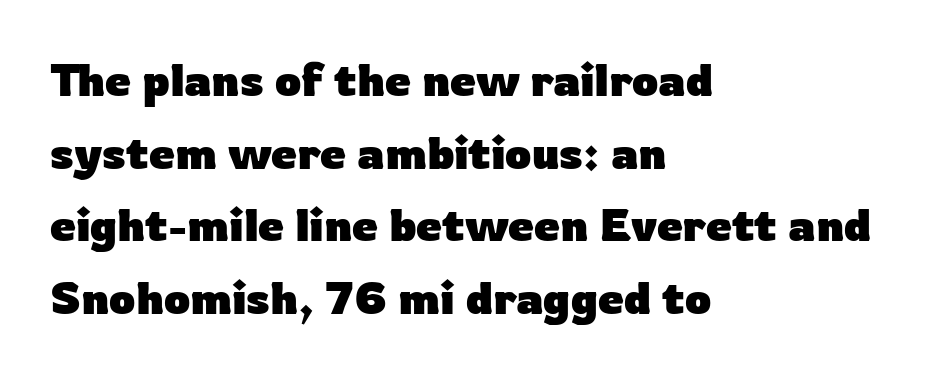
{"serif": "no", "italic": "no", "bold": "yes", "weight": "heavy", "width": "normal", "stroke_contrast": "low", "x_height": "medium", "monospaced": "no", "underline": "no", "align": "left", "line_spacing": "normal", "line_spacing_ratio": 1.58, "letter_spacing": "normal", "letter_spacing_em": 0.0, "glyph_px": 46}
